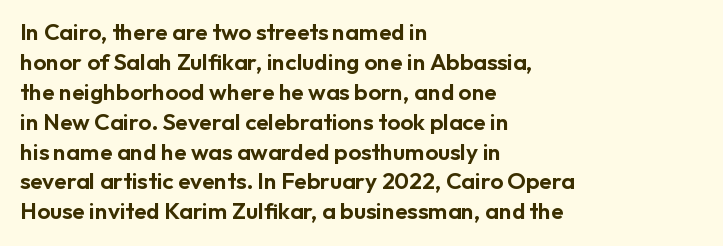
The image shows 23 px text type, upright; set left-aligned, normal line spacing (1.3x), normal letter spacing, not underlined.
